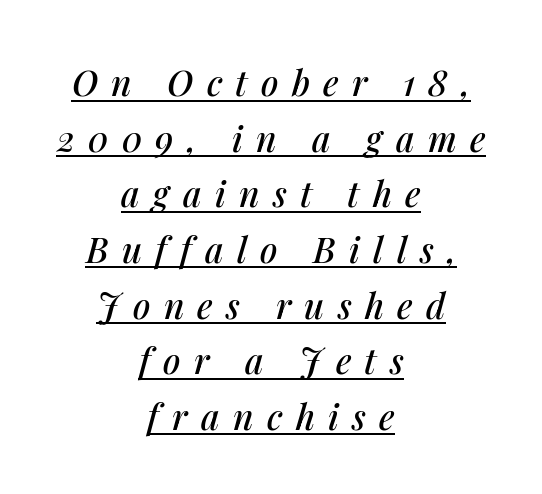
{"italic": "yes", "lean": "right", "slant_degrees": 14, "width": "normal", "stroke_contrast": "medium", "x_height": "medium", "monospaced": "no", "underline": "yes", "align": "center", "line_spacing": "normal", "line_spacing_ratio": 1.59, "letter_spacing": "wide", "letter_spacing_em": 0.38, "glyph_px": 35}
